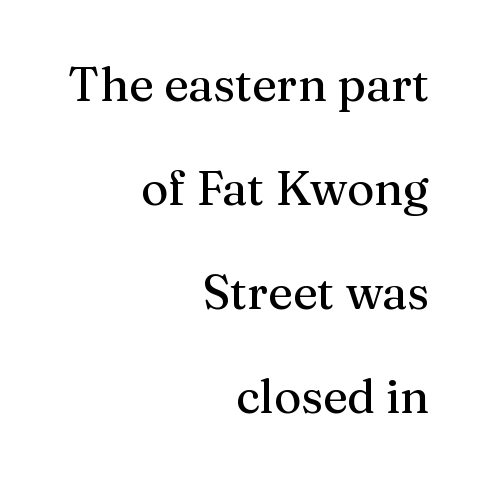
Q: Is the text italic (slanted)? A: No, it is upright.
Q: Is the typeface a serif or a sans-serif typeface? A: Serif.
Q: Is the text underlined? A: No.
Q: How is the paragraph aligned? A: Right-aligned.
Q: Is the spacing between letters normal or unusually wide? A: Normal.
Q: Is the spacing between lines tight, normal or loose? A: Loose.
Q: Width (condensed, normal, or wide)? A: Normal.
Q: Stroke contrast? A: Medium.
Q: x-height? A: Medium.
Q: Monospaced? A: No.
